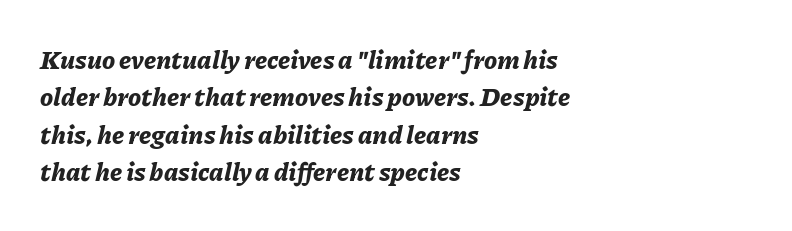
{"italic": "yes", "lean": "right", "slant_degrees": 11, "bold": "yes", "underline": "no", "align": "left", "line_spacing": "normal", "line_spacing_ratio": 1.44, "letter_spacing": "normal", "letter_spacing_em": 0.0, "glyph_px": 26}
